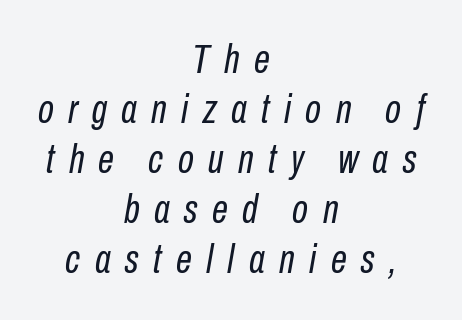
Q: Is the text bold? A: No.
Q: Is the text italic (slanted)? A: Yes, it leans right by about 10 degrees.
Q: Is the text underlined? A: No.
Q: How is the paragraph aligned? A: Centered.
Q: Is the spacing between letters normal or unusually wide? A: Unusually wide.
Q: Width (condensed, normal, or wide)? A: Condensed.
Q: Stroke contrast? A: Low.
Q: x-height? A: Medium.
Q: Monospaced? A: No.
